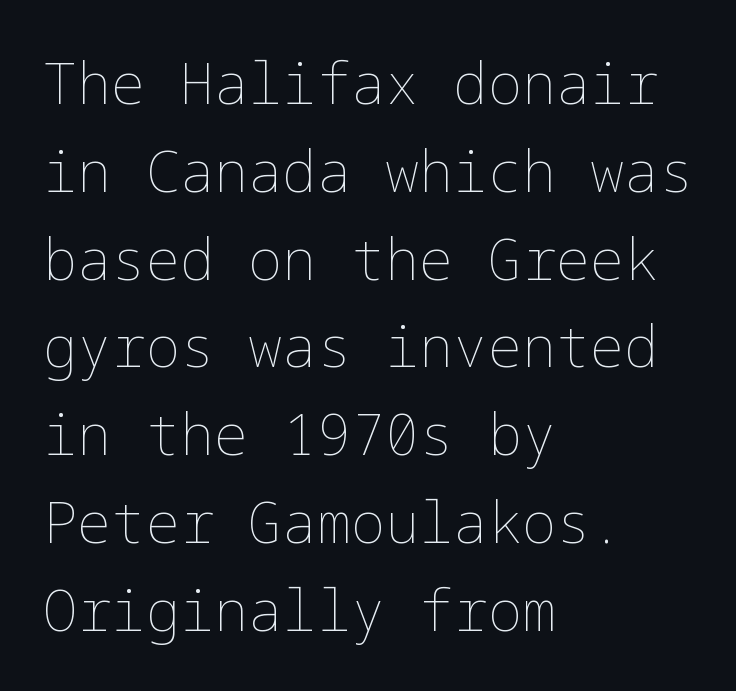
{"italic": "no", "bold": "no", "weight": "thin", "width": "normal", "stroke_contrast": "low", "x_height": "medium", "underline": "no", "align": "left", "line_spacing": "normal", "line_spacing_ratio": 1.54, "letter_spacing": "normal", "letter_spacing_em": 0.0, "glyph_px": 57}
